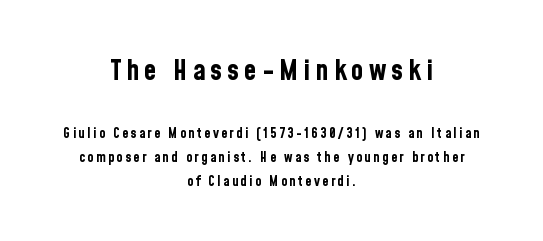
Q: Is the text bold? A: Yes.
Q: Is the text italic (slanted)? A: No, it is upright.
Q: Is the typeface a serif or a sans-serif typeface? A: Sans-serif.
Q: Is the text underlined? A: No.
Q: How is the paragraph aligned? A: Centered.
Q: Which block of text is set in a larger size, the first (top) or the second (bottom)? A: The first (top) one.
Q: Width (condensed, normal, or wide)? A: Condensed.
Q: Stroke contrast? A: Low.
Q: x-height? A: Medium.
Q: Monospaced? A: No.
